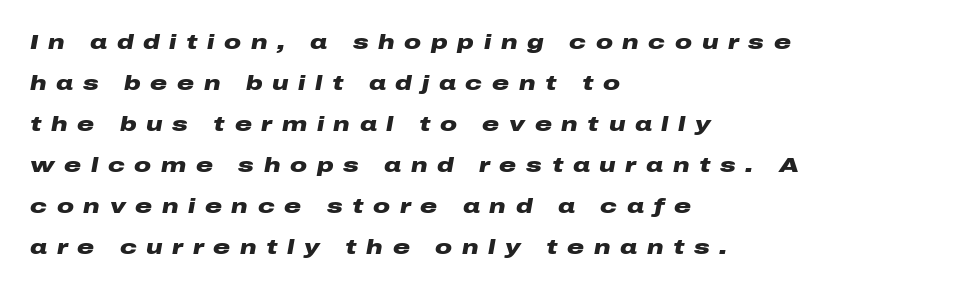
Q: Is the text bold? A: Yes.
Q: Is the text italic (slanted)? A: Yes, it leans right by about 10 degrees.
Q: Is the text underlined? A: No.
Q: How is the paragraph aligned? A: Left-aligned.
Q: Is the spacing between letters normal or unusually wide? A: Unusually wide.
Q: Is the spacing between lines tight, normal or loose? A: Loose.
